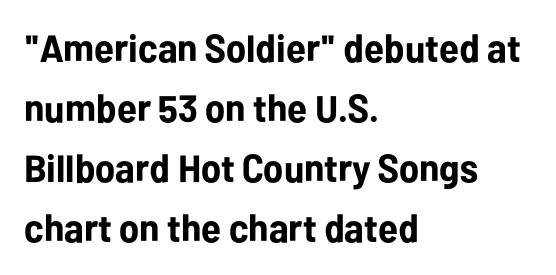
{"serif": "no", "italic": "no", "bold": "yes", "weight": "bold", "width": "normal", "stroke_contrast": "low", "x_height": "medium", "monospaced": "no", "underline": "no", "align": "left", "line_spacing": "normal", "line_spacing_ratio": 1.58, "letter_spacing": "normal", "letter_spacing_em": 0.0, "glyph_px": 38}
